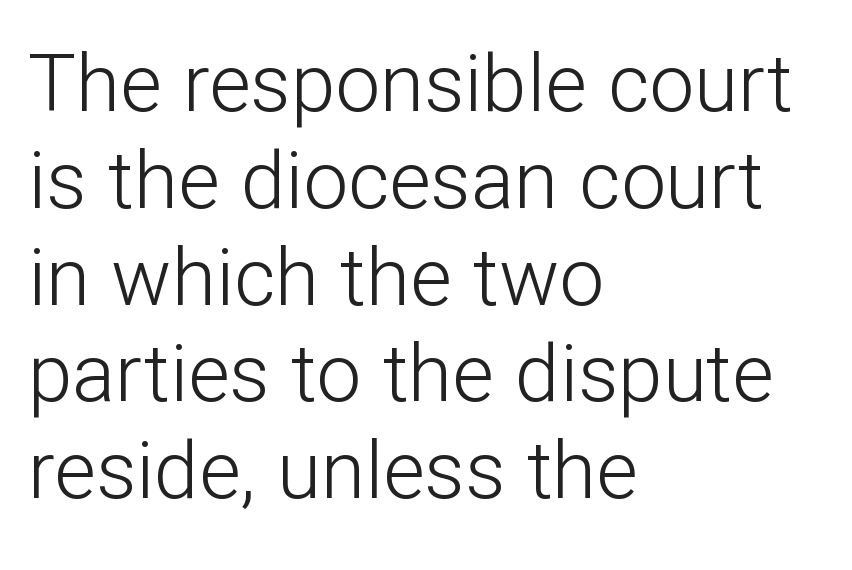
Q: Is the text bold? A: No.
Q: Is the text italic (slanted)? A: No, it is upright.
Q: Is the typeface a serif or a sans-serif typeface? A: Sans-serif.
Q: Is the text underlined? A: No.
Q: How is the paragraph aligned? A: Left-aligned.
Q: Is the spacing between letters normal or unusually wide? A: Normal.
Q: Width (condensed, normal, or wide)? A: Normal.
Q: Stroke contrast? A: Low.
Q: x-height? A: Medium.
Q: Monospaced? A: No.
